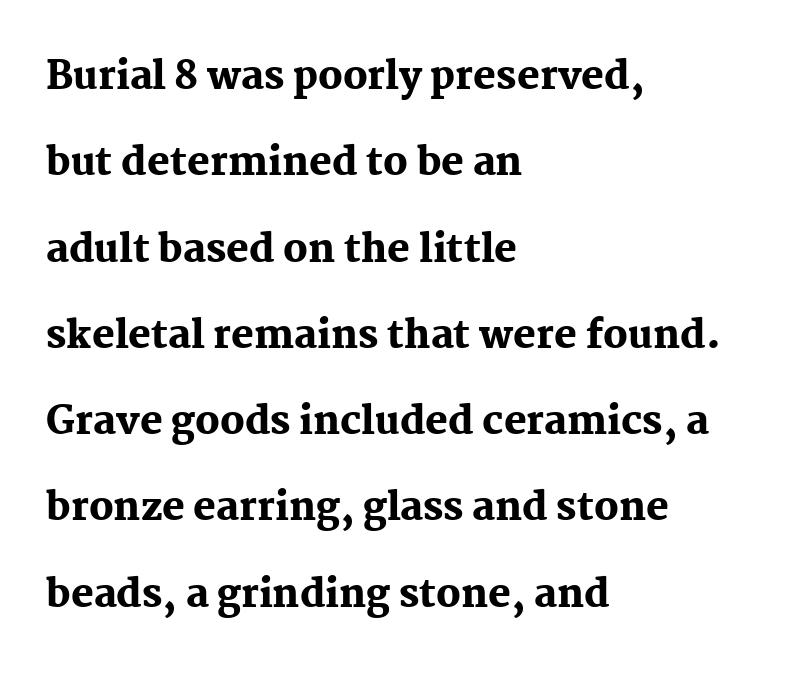
{"serif": "yes", "italic": "no", "bold": "yes", "weight": "heavy", "width": "normal", "stroke_contrast": "medium", "x_height": "medium", "monospaced": "no", "underline": "no", "align": "left", "line_spacing": "loose", "line_spacing_ratio": 2.27, "letter_spacing": "normal", "letter_spacing_em": 0.0, "glyph_px": 38}
